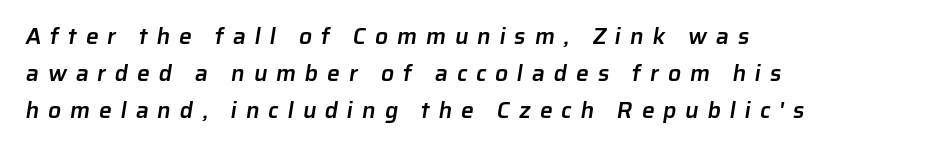
The image shows 23 px text type; set left-aligned, normal line spacing (1.6x), unusually wide letter spacing (+0.38 em), not underlined.
